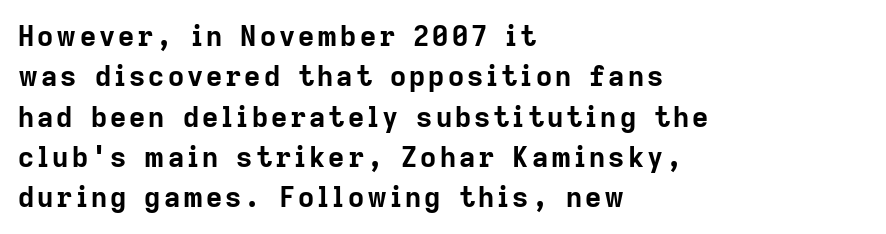
You could not count columns in this text — the font is proportionally spaced. Examine the stroke ends and you'll find no serifs. Notice how the passage keeps a crisp vertical edge on the left only. Do the letters lean? They stand straight.
